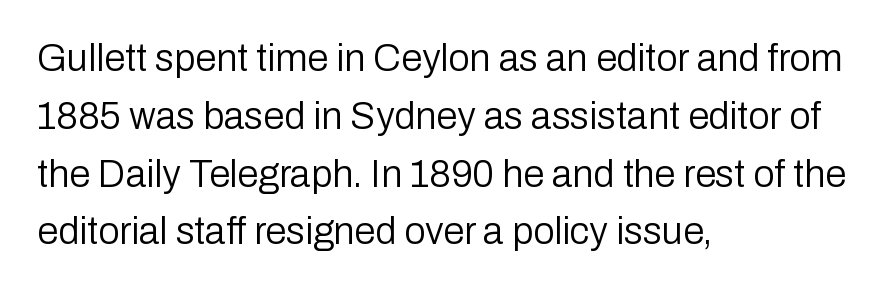
The image shows 38 px regular-weight sans-serif type, upright; set left-aligned, normal line spacing (1.52x), normal letter spacing, not underlined; low stroke contrast and a medium x-height.
